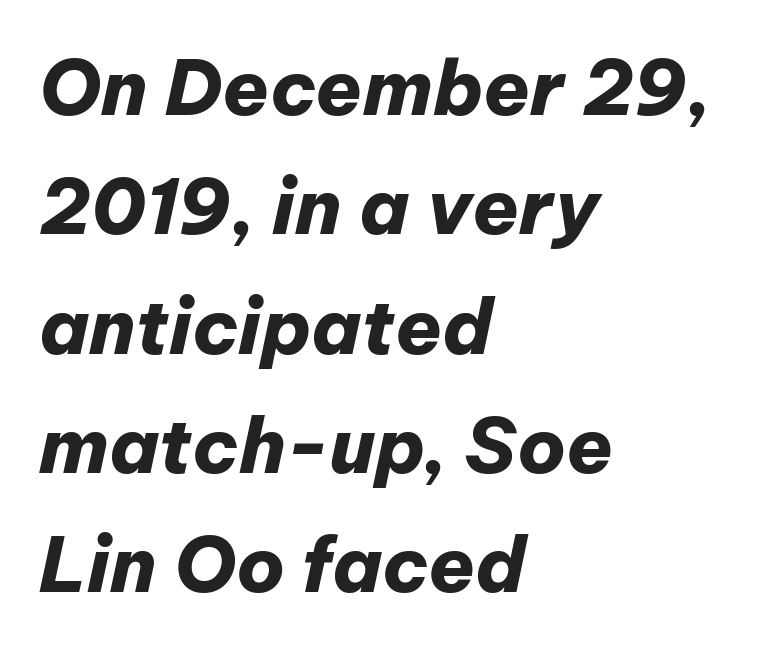
The image shows 76 px heavy type, italic (leaning right); set left-aligned, normal line spacing (1.57x), normal letter spacing, not underlined; low stroke contrast and a medium x-height.
